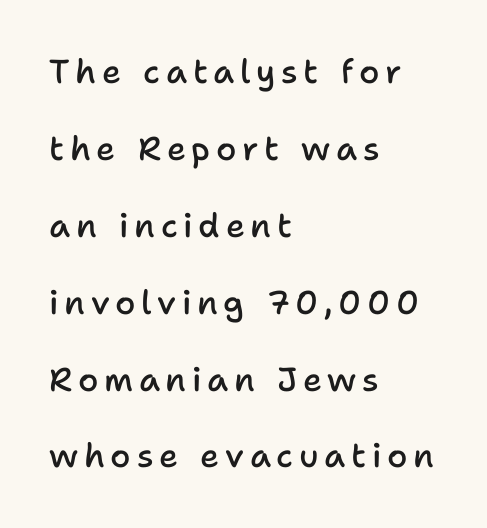
The image shows 33 px semibold sans-serif type, upright; set left-aligned, loose line spacing (2.33x), not underlined; low stroke contrast and a medium x-height.
